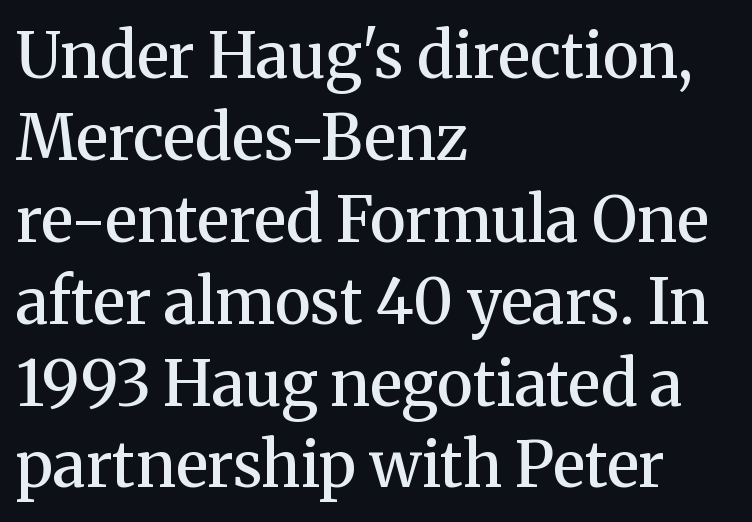
The image shows 63 px semibold serif type, upright; set left-aligned, normal line spacing (1.3x), normal letter spacing, not underlined; medium stroke contrast and a medium x-height.
